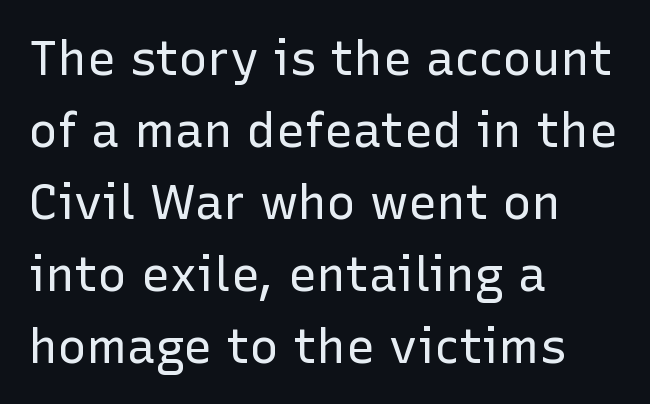
Q: Is the text bold? A: No.
Q: Is the text italic (slanted)? A: No, it is upright.
Q: Is the typeface a serif or a sans-serif typeface? A: Sans-serif.
Q: Is the text underlined? A: No.
Q: How is the paragraph aligned? A: Left-aligned.
Q: Is the spacing between letters normal or unusually wide? A: Normal.
Q: Is the spacing between lines tight, normal or loose? A: Normal.
Q: Width (condensed, normal, or wide)? A: Normal.
Q: Stroke contrast? A: Low.
Q: x-height? A: Medium.
Q: Monospaced? A: No.
